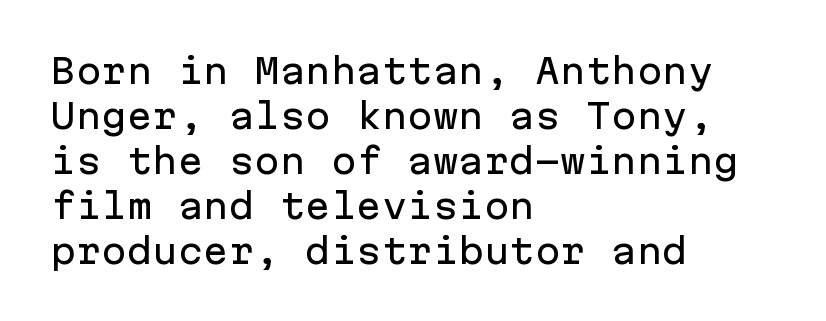
{"serif": "no", "italic": "no", "width": "normal", "stroke_contrast": "low", "x_height": "medium", "monospaced": "yes", "underline": "no", "align": "left", "line_spacing": "normal", "line_spacing_ratio": 1.32, "letter_spacing": "normal", "letter_spacing_em": 0.0, "glyph_px": 34}
